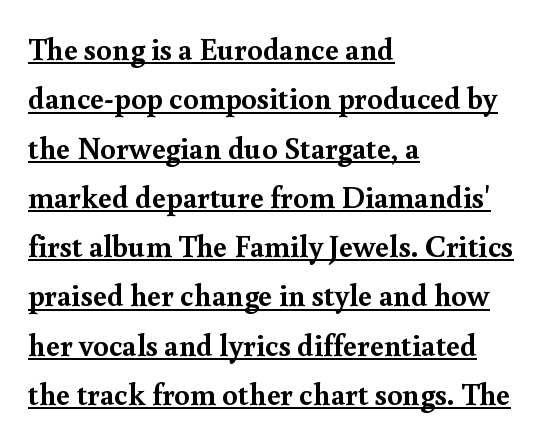
{"serif": "yes", "italic": "no", "bold": "yes", "weight": "semibold", "width": "normal", "x_height": "small", "monospaced": "no", "underline": "yes", "align": "left", "line_spacing": "normal", "line_spacing_ratio": 1.59, "letter_spacing": "normal", "letter_spacing_em": 0.0, "glyph_px": 31}
